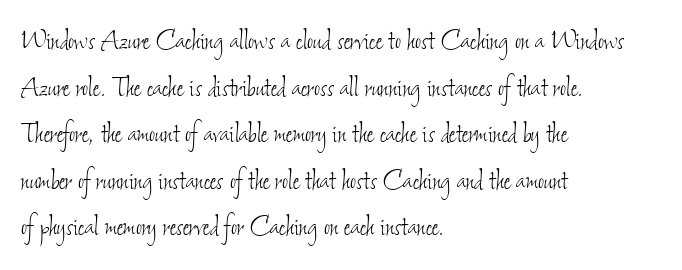
{"bold": "no", "weight": "thin", "width": "condensed", "stroke_contrast": "low", "x_height": "small", "monospaced": "no", "underline": "no", "align": "left", "line_spacing": "normal", "line_spacing_ratio": 1.41, "letter_spacing": "normal", "letter_spacing_em": 0.0, "glyph_px": 33}
